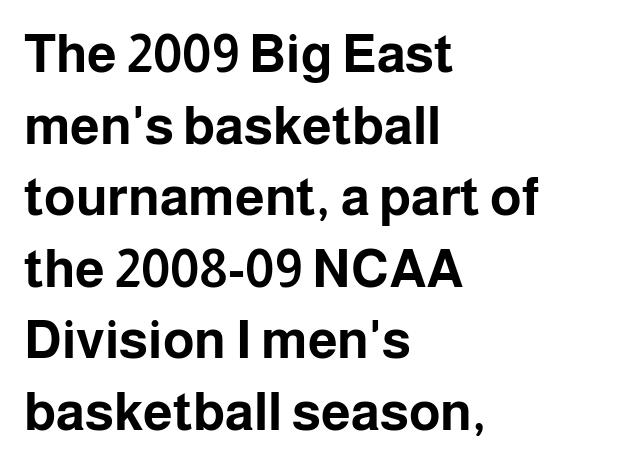
{"serif": "no", "italic": "no", "bold": "yes", "weight": "bold", "width": "normal", "stroke_contrast": "low", "x_height": "medium", "monospaced": "no", "underline": "no", "align": "left", "line_spacing": "normal", "line_spacing_ratio": 1.35, "letter_spacing": "normal", "letter_spacing_em": 0.0, "glyph_px": 53}
